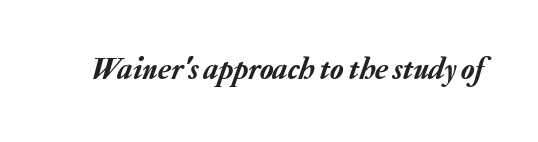
The image shows 31 px text type, italic (leaning right); set normal letter spacing, not underlined; low stroke contrast and a medium x-height.
